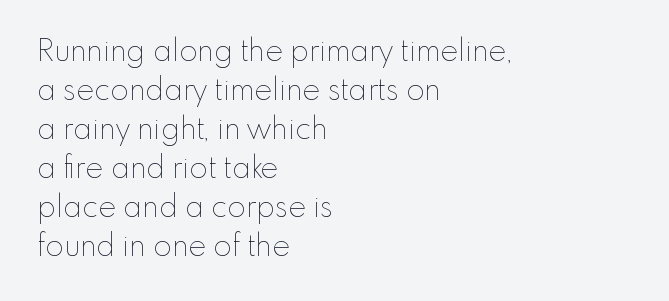
The space beneath each line is pristine and unruled. The horizontal fit of the characters is conventional and even. Designer's note — italics off, roman on. The vertical gap from one line to the next is medium.
